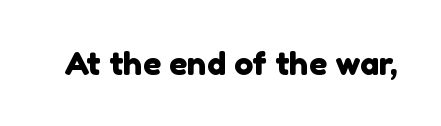
{"serif": "no", "width": "normal", "x_height": "medium", "monospaced": "no", "underline": "no", "letter_spacing": "normal", "letter_spacing_em": 0.0, "glyph_px": 32}
